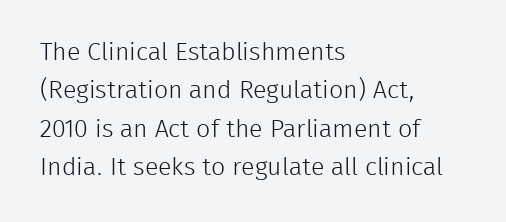
The image shows 25 px text type, upright; set left-aligned, normal line spacing (1.54x), normal letter spacing, not underlined.
